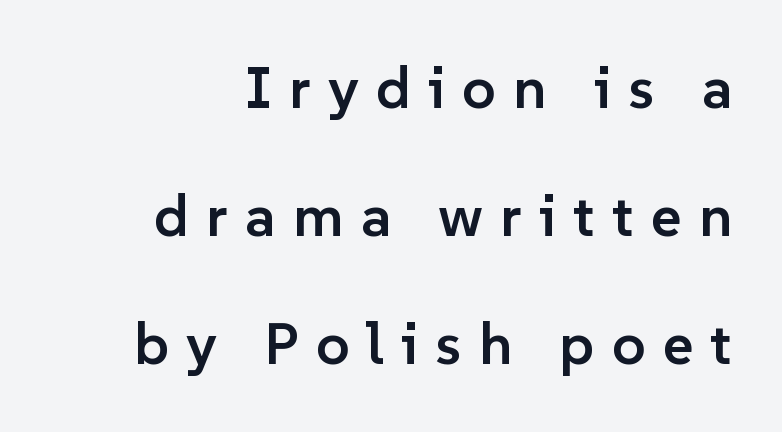
The image shows 59 px semibold sans-serif type, upright; set right-aligned, loose line spacing (2.17x), unusually wide letter spacing (+0.29 em), not underlined; low stroke contrast and a medium x-height.
